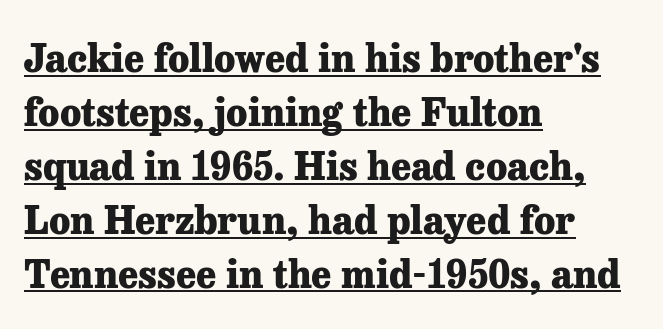
{"serif": "yes", "italic": "no", "bold": "yes", "weight": "heavy", "width": "normal", "stroke_contrast": "low", "x_height": "medium", "monospaced": "no", "underline": "yes", "align": "left", "line_spacing": "normal", "line_spacing_ratio": 1.42, "letter_spacing": "normal", "letter_spacing_em": 0.0, "glyph_px": 38}
